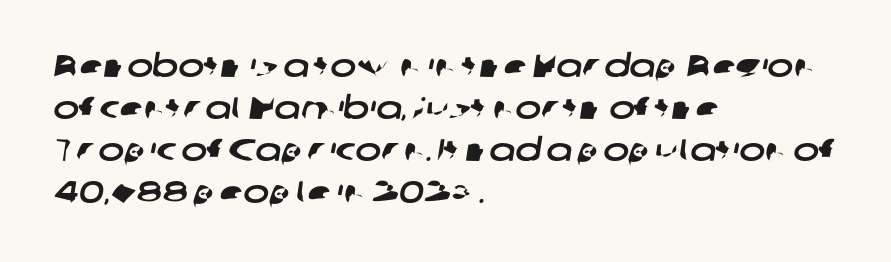
{"serif": "no", "width": "wide", "stroke_contrast": "low", "x_height": "medium", "monospaced": "no", "underline": "no", "align": "left", "line_spacing": "normal", "line_spacing_ratio": 1.35, "letter_spacing": "normal", "letter_spacing_em": 0.0, "glyph_px": 31}
